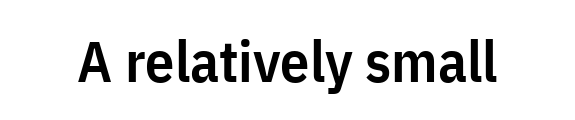
The image shows 58 px semibold, condensed sans-serif type, upright; set normal letter spacing, not underlined; low stroke contrast and a medium x-height.
